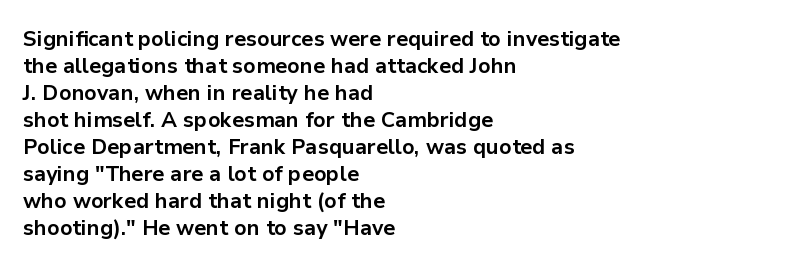
Q: Is the text bold? A: Yes.
Q: Is the text italic (slanted)? A: No, it is upright.
Q: Is the text underlined? A: No.
Q: How is the paragraph aligned? A: Left-aligned.
Q: Is the spacing between letters normal or unusually wide? A: Normal.
